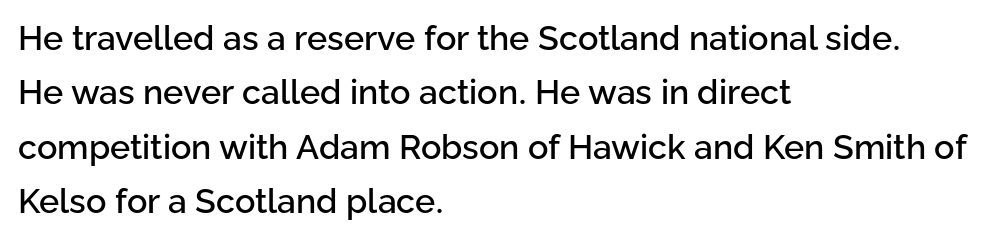
The image shows 34 px sans-serif type, upright; set left-aligned, normal line spacing (1.6x), normal letter spacing, not underlined; low stroke contrast and a medium x-height.
